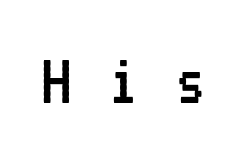
The image shows 77 px regular-weight, condensed sans-serif type, upright, monospaced; set unusually wide letter spacing (+0.47 em), not underlined; low stroke contrast and a medium x-height.
